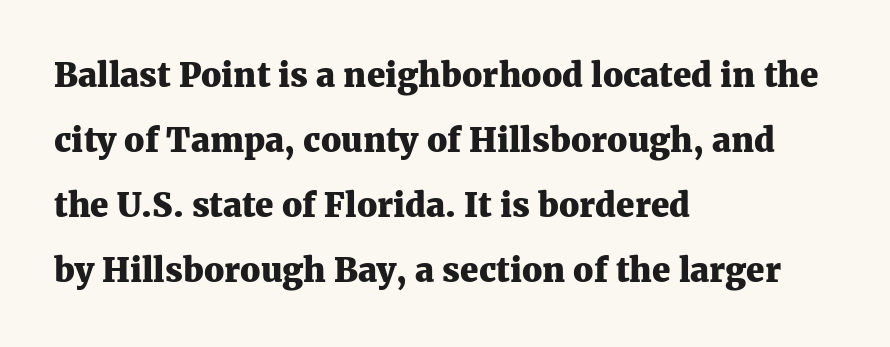
The type sits square on the baseline with zero lean. Character widths vary here, with narrow letters taking less room than wide ones. I'd call this a serif setting — the letters wear small feet. The rendering keeps characters at their native spacing. One glance says open: line gaps are wider than usual.
